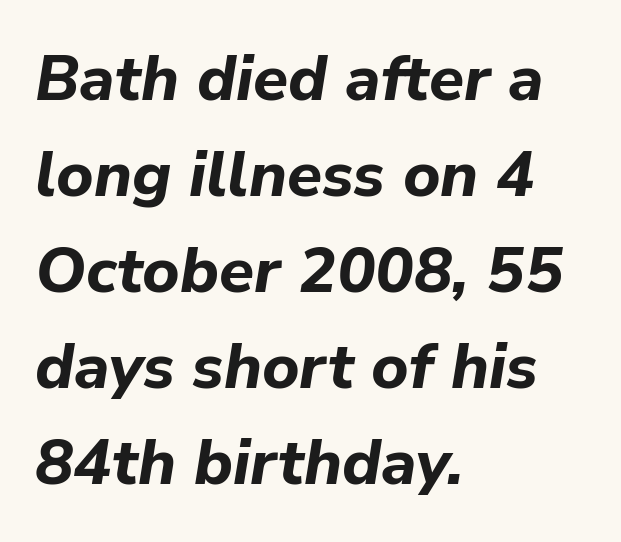
{"italic": "yes", "lean": "right", "slant_degrees": 9, "bold": "yes", "weight": "bold", "width": "normal", "stroke_contrast": "low", "x_height": "medium", "monospaced": "no", "underline": "no", "align": "left", "line_spacing": "normal", "line_spacing_ratio": 1.5, "letter_spacing": "normal", "letter_spacing_em": 0.0, "glyph_px": 64}
